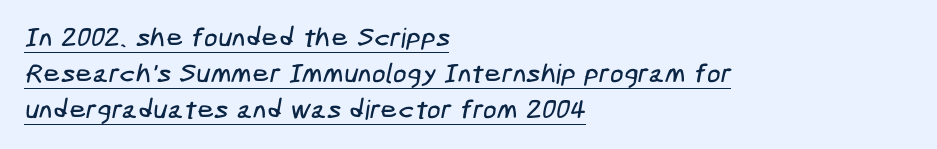
Q: Is the text underlined? A: Yes.
Q: How is the paragraph aligned? A: Left-aligned.
Q: Is the spacing between letters normal or unusually wide? A: Normal.
Q: Is the spacing between lines tight, normal or loose? A: Normal.
